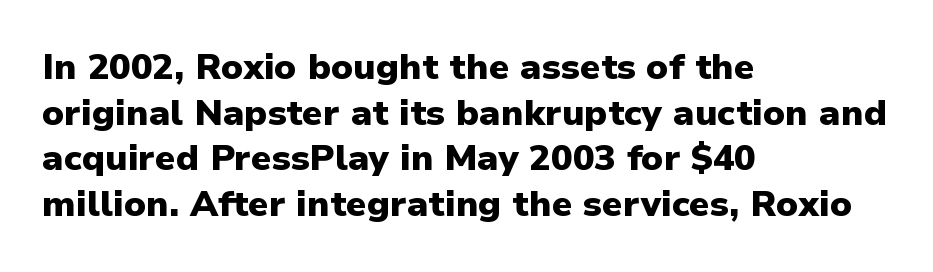
The image shows 36 px heavy sans-serif type, upright; set left-aligned, normal line spacing (1.27x), normal letter spacing, not underlined; low stroke contrast and a medium x-height.
